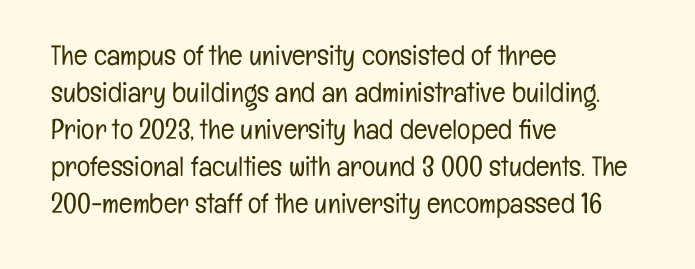
Q: Is the text bold? A: No.
Q: Is the text italic (slanted)? A: No, it is upright.
Q: Is the typeface a serif or a sans-serif typeface? A: Sans-serif.
Q: Is the text underlined? A: No.
Q: How is the paragraph aligned? A: Left-aligned.
Q: Is the spacing between letters normal or unusually wide? A: Normal.
Q: Is the spacing between lines tight, normal or loose? A: Normal.
Q: Width (condensed, normal, or wide)? A: Condensed.
Q: Stroke contrast? A: Low.
Q: x-height? A: Medium.
Q: Monospaced? A: No.
